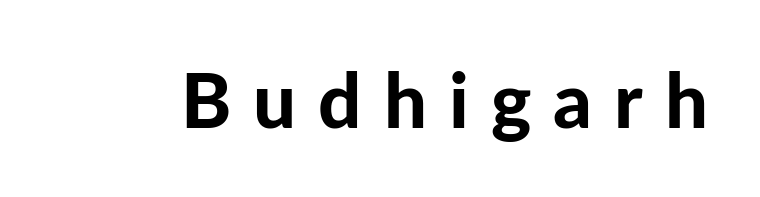
{"serif": "no", "italic": "no", "bold": "yes", "weight": "bold", "width": "normal", "stroke_contrast": "low", "x_height": "medium", "monospaced": "no", "underline": "no", "letter_spacing": "wide", "letter_spacing_em": 0.29, "glyph_px": 76}
